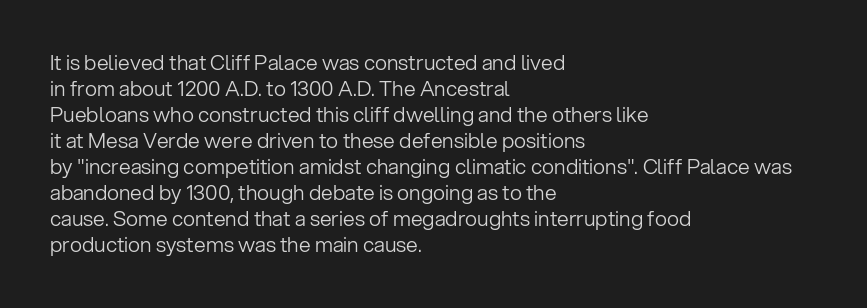
The typography opts for an upright posture over an oblique one. Unmarked baselines from the first word to the last. Students, note that the glyphs here touch the page at normal intervals. Which margin do the lines hug? The left one — the right edge is uneven. The typesetting does not lean heavy: it is not bold.
